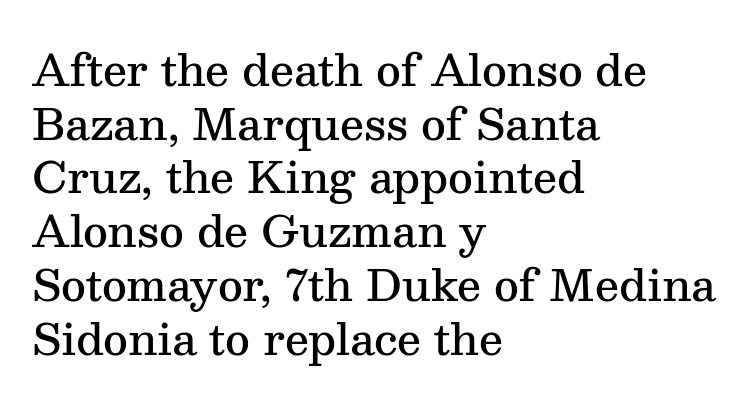
Q: Is the text bold? A: Semi-bold.
Q: Is the text italic (slanted)? A: No, it is upright.
Q: Is the typeface a serif or a sans-serif typeface? A: Serif.
Q: Is the text underlined? A: No.
Q: How is the paragraph aligned? A: Left-aligned.
Q: Is the spacing between letters normal or unusually wide? A: Normal.
Q: Is the spacing between lines tight, normal or loose? A: Normal.
Q: Width (condensed, normal, or wide)? A: Normal.
Q: Stroke contrast? A: Medium.
Q: x-height? A: Medium.
Q: Monospaced? A: No.
